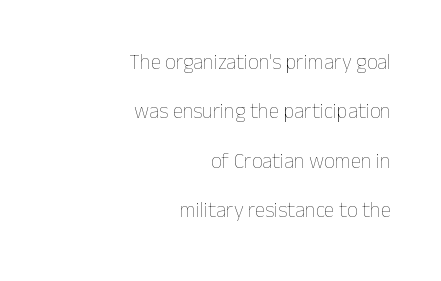
Weight class: somewhere from thin through regular. Vertically, the passage feels expansive, rows floating well apart. Underlining? Definitely not there. Does the lettering tilt? It doesn't — this is upright.
